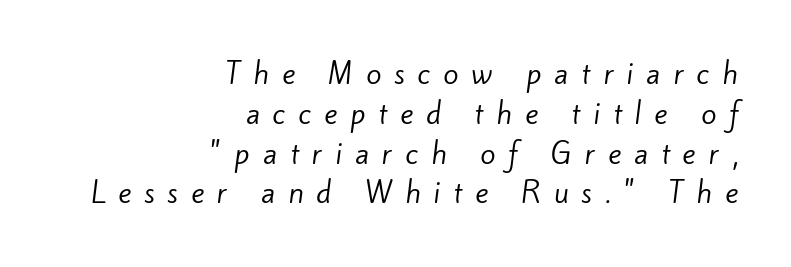
The image shows 28 px regular-weight sans-serif type; set right-aligned, normal line spacing (1.42x), unusually wide letter spacing (+0.46 em), not underlined; low stroke contrast and a small x-height.
